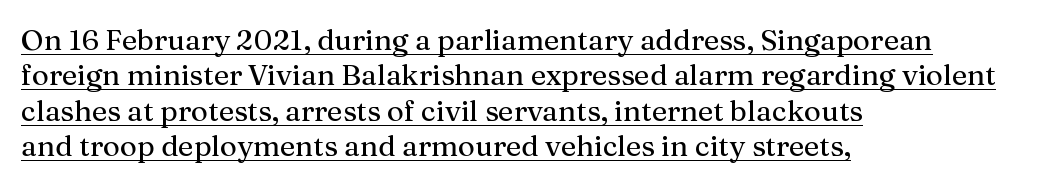
Q: Is the text italic (slanted)? A: No, it is upright.
Q: Is the typeface a serif or a sans-serif typeface? A: Serif.
Q: Is the text underlined? A: Yes.
Q: How is the paragraph aligned? A: Left-aligned.
Q: Is the spacing between letters normal or unusually wide? A: Normal.
Q: Width (condensed, normal, or wide)? A: Normal.
Q: Stroke contrast? A: Medium.
Q: x-height? A: Medium.
Q: Monospaced? A: No.
